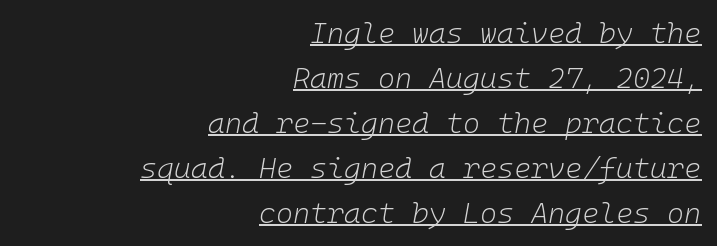
{"italic": "yes", "lean": "right", "slant_degrees": 10, "bold": "no", "weight": "light", "width": "normal", "stroke_contrast": "low", "x_height": "medium", "monospaced": "yes", "underline": "yes", "align": "right", "line_spacing": "normal", "line_spacing_ratio": 1.55, "letter_spacing": "normal", "letter_spacing_em": 0.0, "glyph_px": 29}
